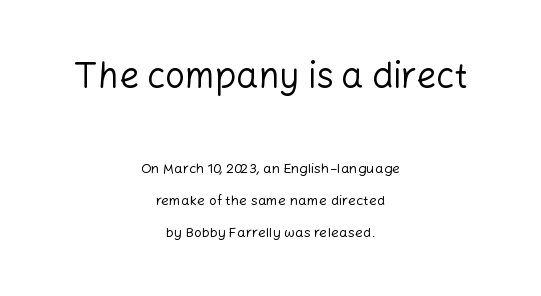
{"serif": "no", "italic": "no", "bold": "no", "weight": "regular", "width": "normal", "stroke_contrast": "low", "x_height": "medium", "monospaced": "no", "underline": "no", "align": "center", "line_spacing": "loose", "line_spacing_ratio": 2.29, "letter_spacing": "normal", "letter_spacing_em": 0.0, "larger_block": "first", "size_ratio": 2.5, "glyph_px": 35}
